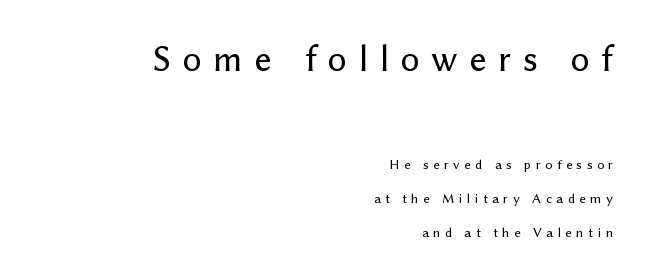
The image shows 37 px sans-serif type, upright; set right-aligned, loose line spacing (2.42x), unusually wide letter spacing (+0.32 em), not underlined; the first (top) block is 2.64x larger; low stroke contrast and a medium x-height.
